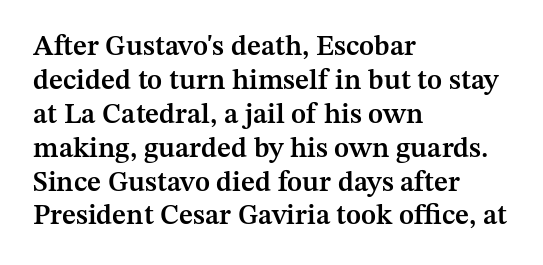
{"serif": "yes", "italic": "no", "bold": "semi", "weight": "semibold", "width": "normal", "stroke_contrast": "medium", "x_height": "medium", "monospaced": "no", "underline": "no", "align": "left", "line_spacing_ratio": 1.21, "letter_spacing": "normal", "letter_spacing_em": 0.0, "glyph_px": 28}
